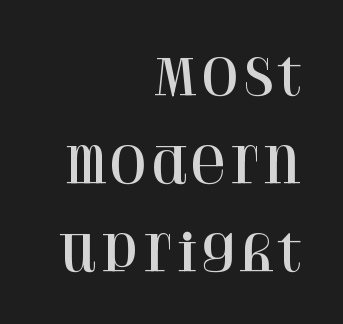
Q: Is the text italic (slanted)? A: No, it is upright.
Q: Is the typeface a serif or a sans-serif typeface? A: Serif.
Q: Is the text underlined? A: No.
Q: How is the paragraph aligned? A: Right-aligned.
Q: Is the spacing between letters normal or unusually wide? A: Normal.
Q: Width (condensed, normal, or wide)? A: Normal.
Q: Stroke contrast? A: High.
Q: x-height? A: Large.
Q: Monospaced? A: No.
